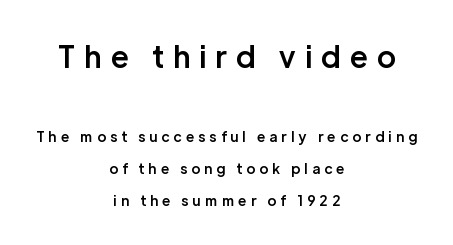
{"serif": "no", "italic": "no", "bold": "semi", "weight": "semibold", "width": "normal", "stroke_contrast": "low", "x_height": "medium", "monospaced": "no", "underline": "no", "align": "center", "line_spacing": "loose", "line_spacing_ratio": 2.27, "letter_spacing": "wide", "letter_spacing_em": 0.31, "larger_block": "first", "size_ratio": 2.14, "glyph_px": 30}
